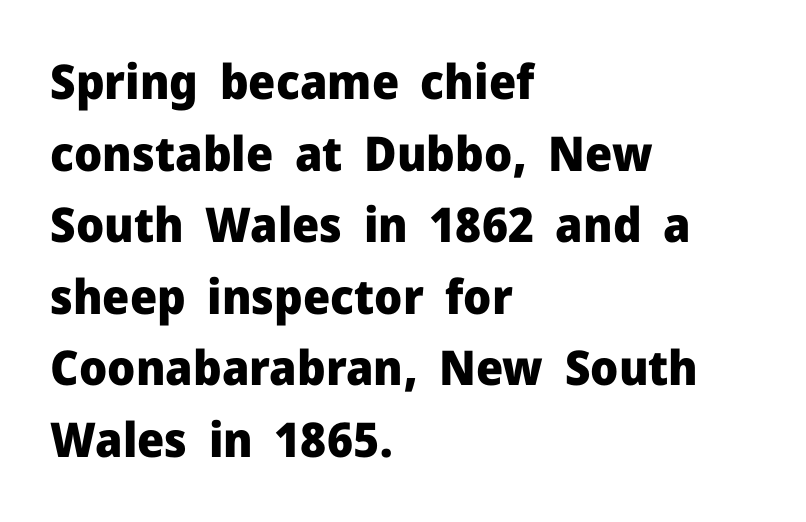
A clean baseline with only descenders dipping below it. Look at the stroke-to-counter ratio: heavy, a bold. The paragraph shown leans on its left margin. The text was rendered using a sans face with plain stroke endings.
